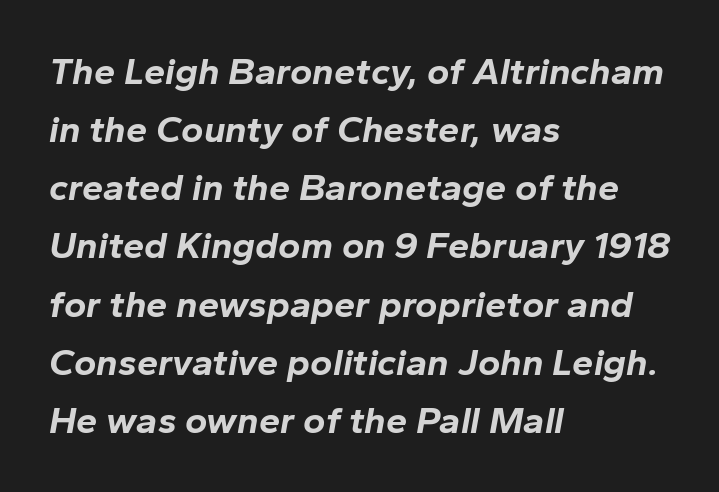
The image shows 38 px bold type, italic (leaning right); set left-aligned, normal line spacing (1.53x), normal letter spacing, not underlined; low stroke contrast and a medium x-height.
